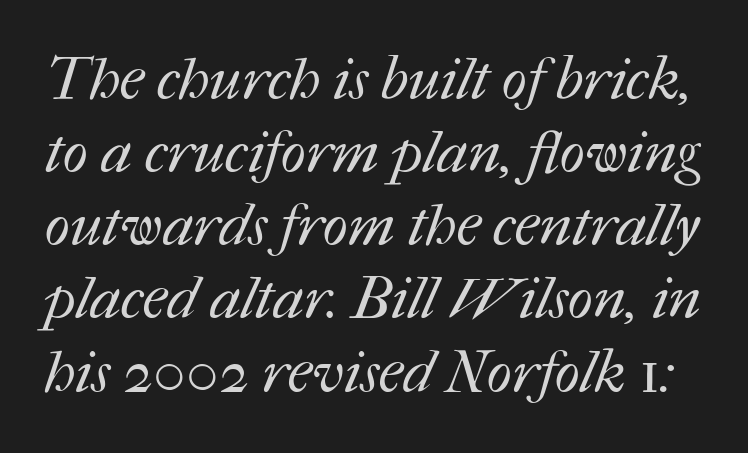
Think of a printed novel: that variable character pitch is what you see here. Look at the tracking — it's just the regular setting, nothing added. Plain, unruled lines of type. Each stroke keeps to a modest, everyday thickness or less.
